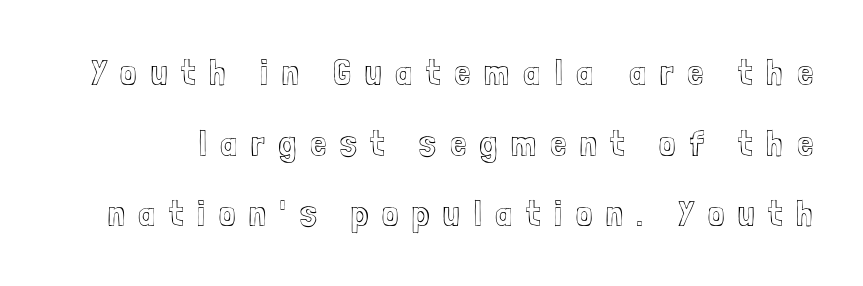
The image shows 37 px condensed type, upright; set loose line spacing (1.91x), unusually wide letter spacing (+0.37 em), not underlined; a medium x-height.
